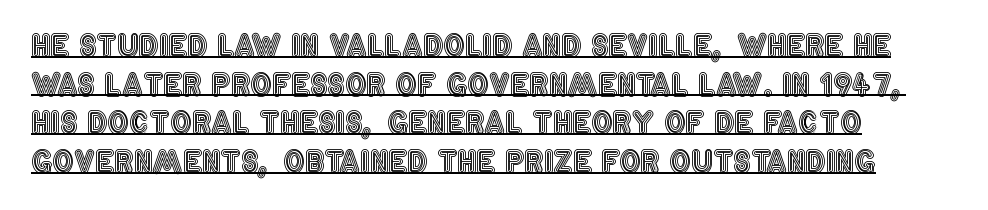
The image shows 30 px condensed type, upright; set left-aligned, normal line spacing (1.29x), normal letter spacing, underlined; a large x-height.
